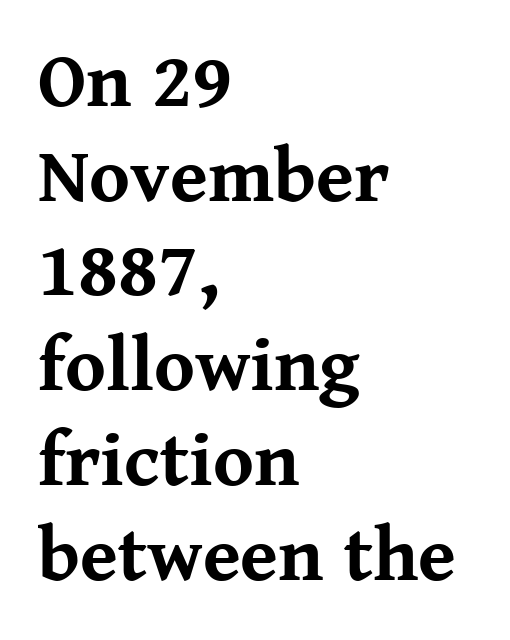
The image shows 77 px bold serif type, upright; set left-aligned, line spacing 1.23x, normal letter spacing, not underlined; medium stroke contrast and a medium x-height.
